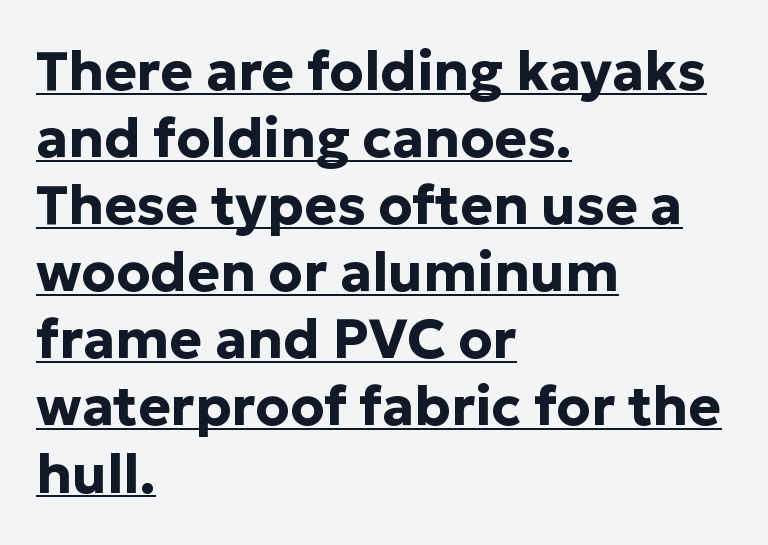
The image shows 55 px bold sans-serif type, upright; set left-aligned, line spacing 1.22x, normal letter spacing, underlined; low stroke contrast and a medium x-height.
